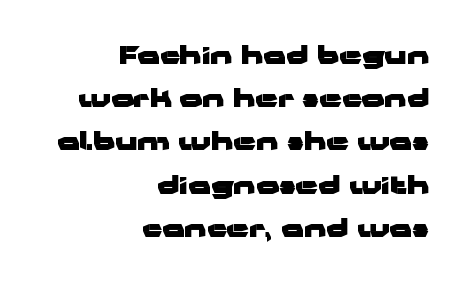
{"italic": "no", "bold": "yes", "underline": "no", "align": "right", "line_spacing_ratio": 1.73, "letter_spacing": "normal", "letter_spacing_em": 0.0, "glyph_px": 25}
